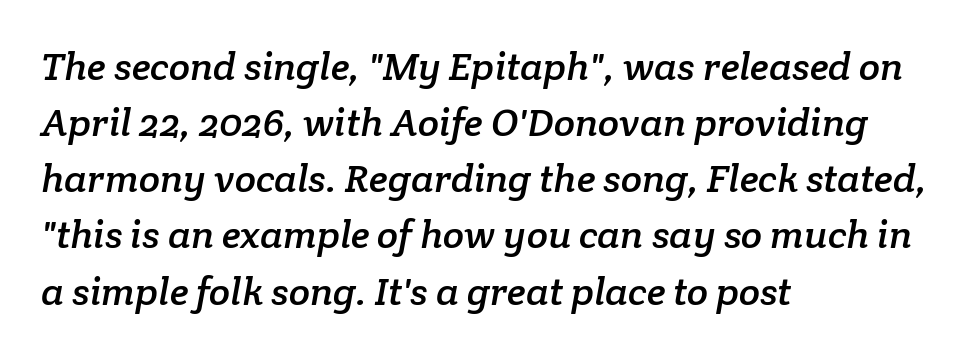
These lines stack with their left ends in a neat column. Line spacing here is normal. Character widths vary here, with narrow letters taking less room than wide ones. What stands out about the letter spacing? Nothing — it is the standard amount.
